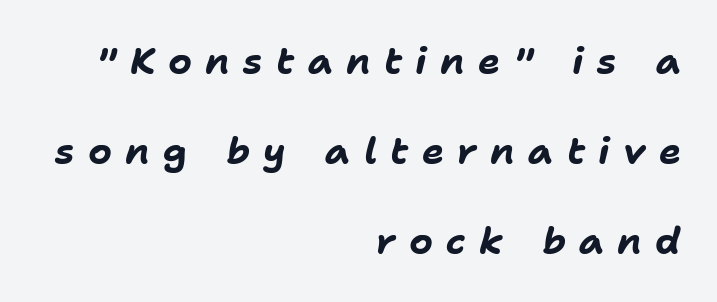
The image shows 37 px bold type, italic (leaning right); set right-aligned, loose line spacing (2.43x), unusually wide letter spacing (+0.36 em), not underlined; low stroke contrast and a medium x-height.
